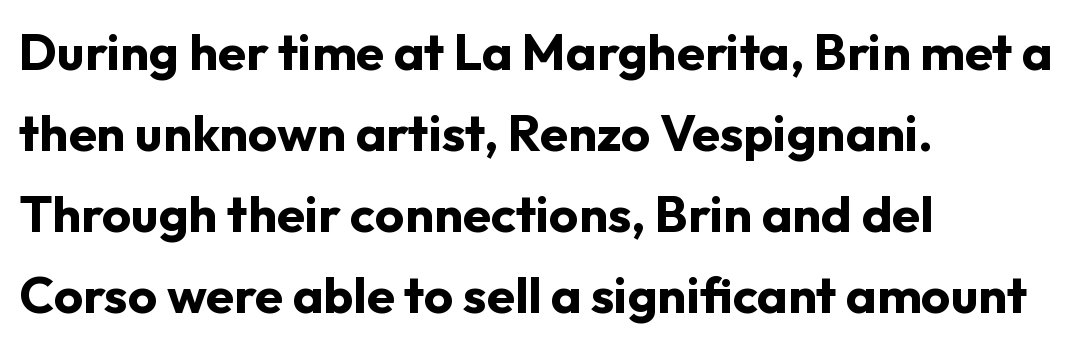
The image shows 51 px bold sans-serif type, upright; set left-aligned, normal line spacing (1.59x), normal letter spacing, not underlined; low stroke contrast and a medium x-height.
